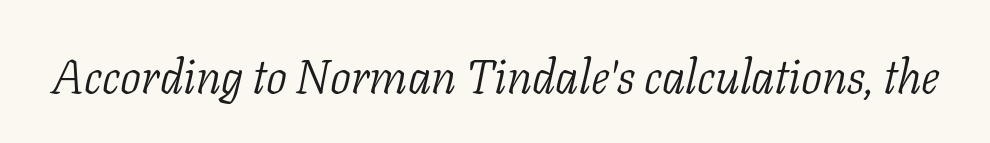
{"serif": "yes", "italic": "yes", "lean": "right", "slant_degrees": 11, "bold": "no", "weight": "light", "width": "normal", "stroke_contrast": "low", "x_height": "medium", "monospaced": "no", "underline": "no", "letter_spacing": "normal", "letter_spacing_em": 0.0, "glyph_px": 47}
